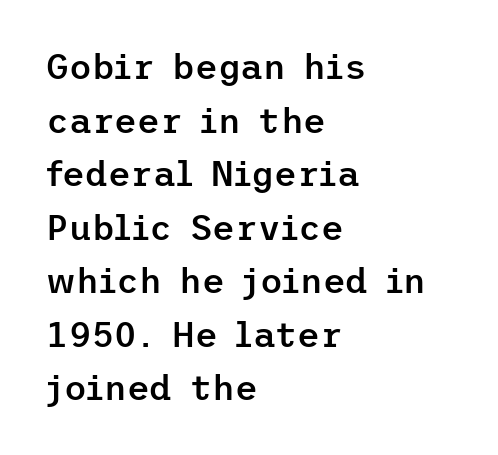
Serif or sans? Sans — the stroke terminals are bare. The face used here is a semibold: visibly heavier than regular, lighter than bold. The letters stand straight up with perfectly vertical stems. Horizontal alignment here is leftward, the default for most running prose. The space between consecutive lines is moderate.
